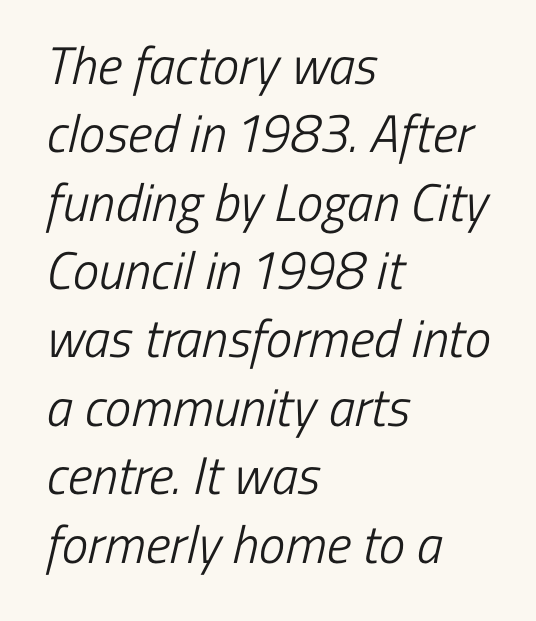
Line beginnings align vertically; line endings do not. Stroke mass is kept to a normal reading level or below. Anything drawn beneath the words? Only blank space. Honestly, the row spacing looks completely unremarkable. You could not count columns in this text — the font is proportionally spaced. The type is set solid horizontally, with unmodified tracking.
